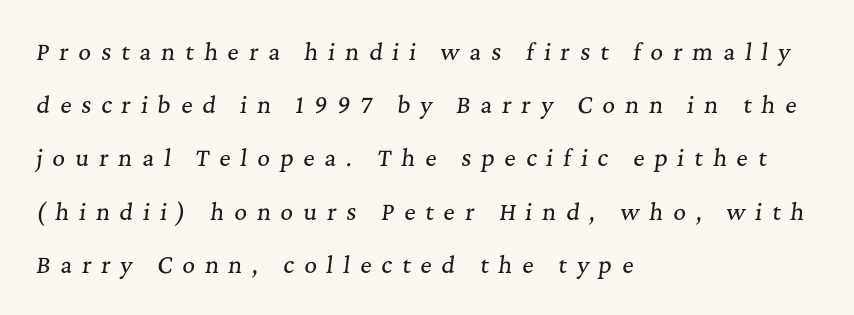
The image shows 22 px text type, italic (leaning right); set left-aligned, loose line spacing (2.42x), unusually wide letter spacing (+0.45 em), not underlined.
